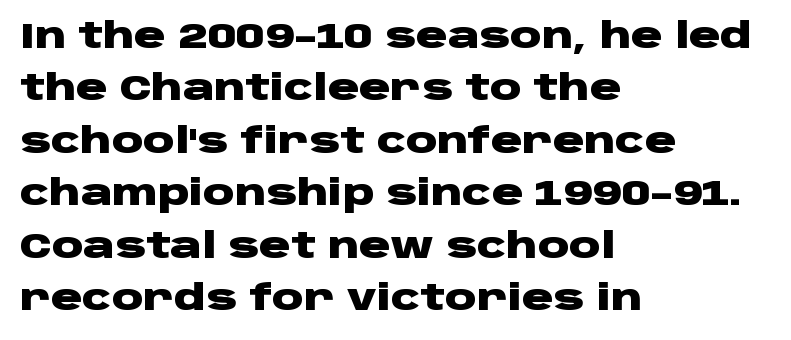
Q: Is the text bold? A: Yes.
Q: Is the text italic (slanted)? A: No, it is upright.
Q: Is the typeface a serif or a sans-serif typeface? A: Sans-serif.
Q: Is the text underlined? A: No.
Q: How is the paragraph aligned? A: Left-aligned.
Q: Is the spacing between letters normal or unusually wide? A: Normal.
Q: Is the spacing between lines tight, normal or loose? A: Normal.
Q: Width (condensed, normal, or wide)? A: Wide.
Q: Stroke contrast? A: Low.
Q: x-height? A: Large.
Q: Monospaced? A: No.
